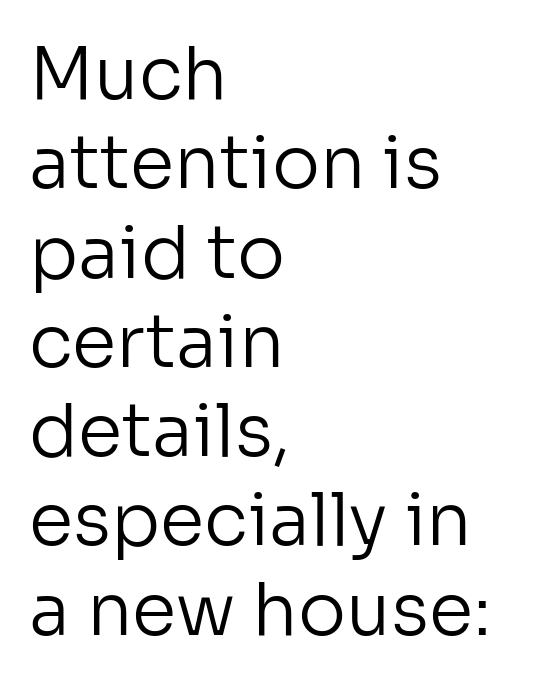
The image shows 72 px regular-weight sans-serif type, upright; set left-aligned, line spacing 1.24x, normal letter spacing, not underlined; low stroke contrast and a medium x-height.
